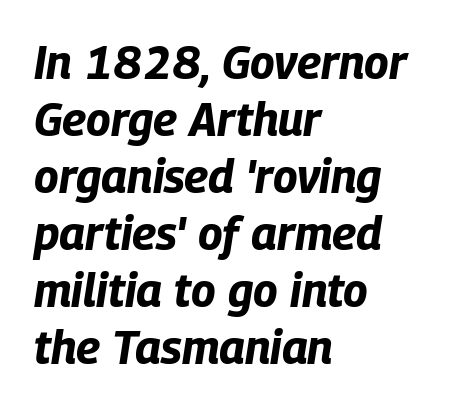
In terms of letterspacing, this is plain default setting. A bare baseline throughout the passage. These lines are set flush left with a ragged right edge. An italicized treatment has been applied to the whole sample. Varying glyph widths throughout — classic text-font behaviour. Typographic density is high because the face is bold.
